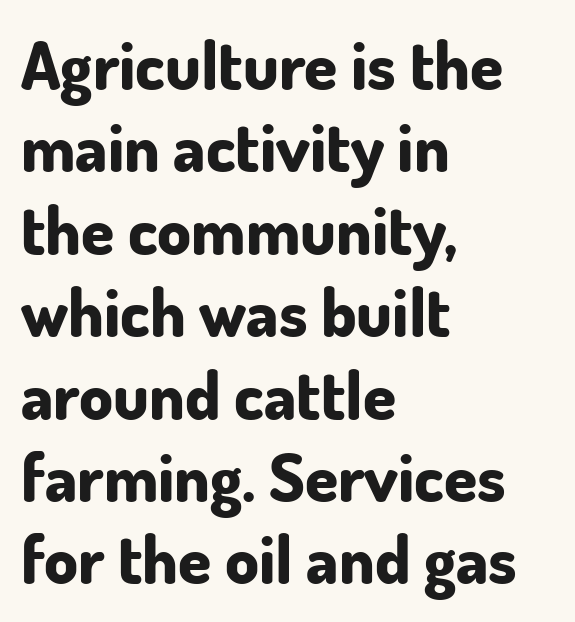
What stands out about the letter spacing? Nothing — it is the standard amount. Upright lettering throughout. Check under the words: just untouched page. These lines stack with their left ends in a neat column.
